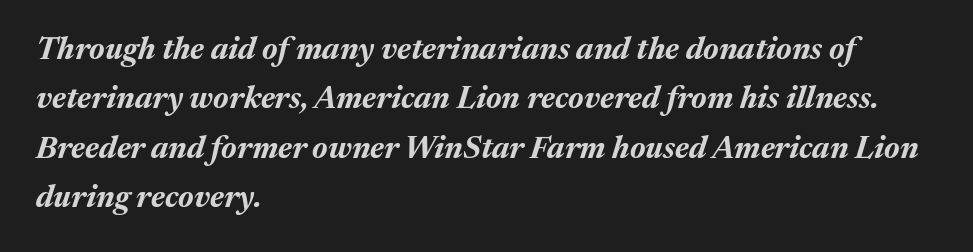
This block has exactly the height ordinary leading produces. The setting favours the left margin, as ordinary paragraphs usually do. You could call the tracking neutral — neither tight nor loose. Weight: bold.
